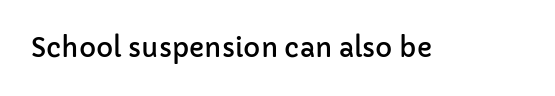
Q: Is the text italic (slanted)? A: No, it is upright.
Q: Is the text underlined? A: No.
Q: Is the spacing between letters normal or unusually wide? A: Normal.
